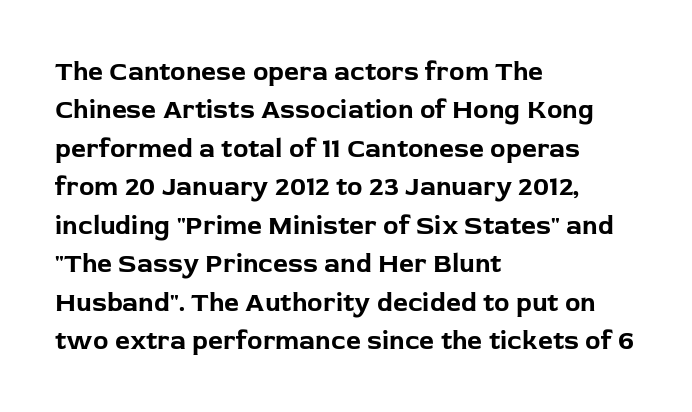
{"italic": "no", "bold": "yes", "underline": "no", "align": "left", "line_spacing": "normal", "line_spacing_ratio": 1.48, "letter_spacing": "normal", "letter_spacing_em": 0.0, "glyph_px": 26}
